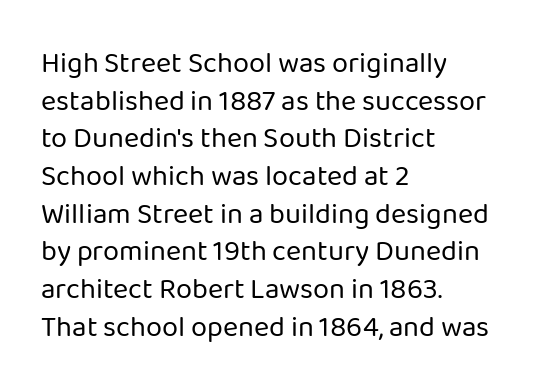
Is the letter spacing exaggerated? No — it looks like the ordinary default. Compared with a typical body face, this is equally light or lighter still. The axis of the letterforms is exactly vertical. Nothing sits at the stroke ends, so this counts as sans-serif. You could not count columns in this text — the font is proportionally spaced. In CSS terms this would be text-align: left.
